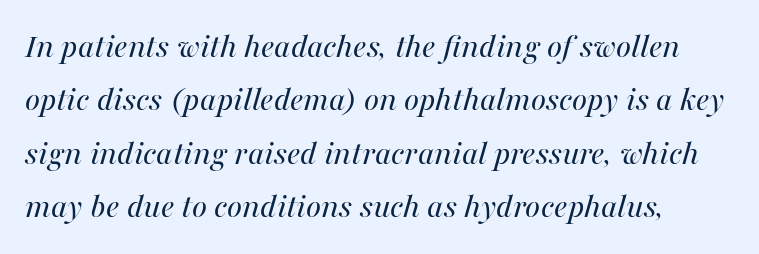
Q: Is the text bold? A: No.
Q: Is the text italic (slanted)? A: Yes, it leans right by about 16 degrees.
Q: Is the text underlined? A: No.
Q: Is the spacing between letters normal or unusually wide? A: Normal.
Q: Is the spacing between lines tight, normal or loose? A: Normal.
Q: Width (condensed, normal, or wide)? A: Normal.
Q: Stroke contrast? A: Medium.
Q: x-height? A: Medium.
Q: Monospaced? A: No.
